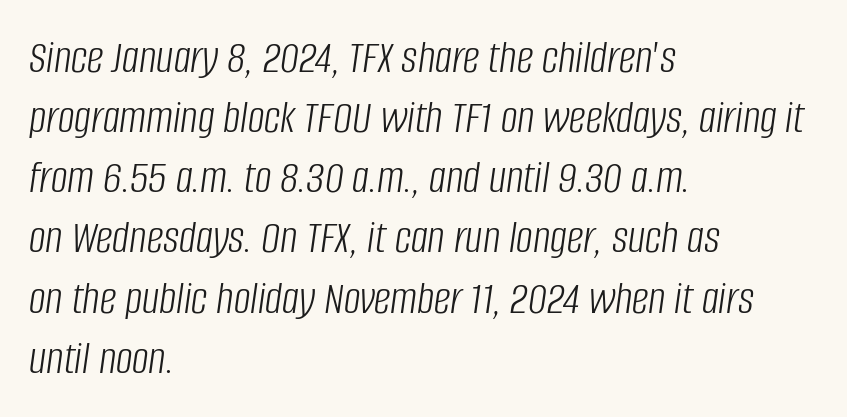
Is this a fixed-width face? No — the glyphs have proportional, varying widths. Stroke mass is kept to a normal reading level or below. The specimen omits any rule beneath the text block's lines. The gaps between neighbouring characters are ordinary and unremarkable. Leading matches the norm, producing a regular column. Which margin do the lines hug? The left one — the right edge is uneven.
